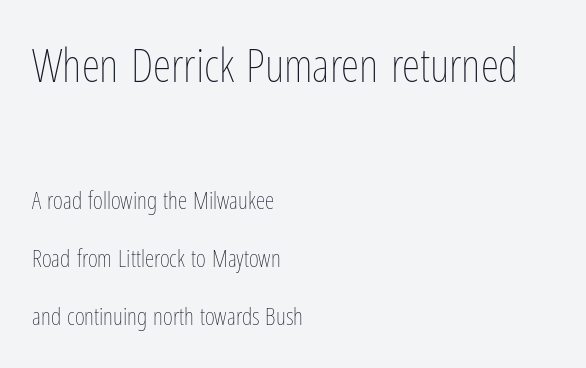
The image shows 47 px thin, condensed type, upright; set left-aligned, loose line spacing (2.41x), normal letter spacing, not underlined; the first (top) block is 1.96x larger; low stroke contrast and a medium x-height.
